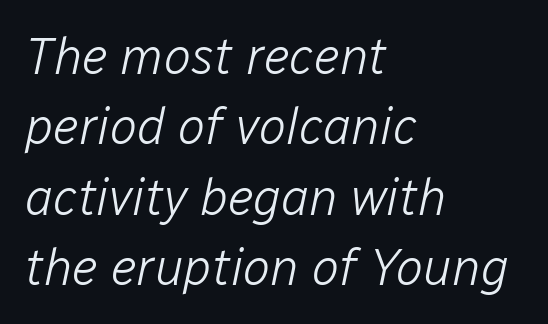
The line-height multiplier appears to be the usual default. The letters advance in unequal steps, a hallmark of proportional type. The specimen omits any rule beneath the text block's lines. A quiet, ordinary-to-light weight characterises the typeface. Line starts are locked; line ends wander.
